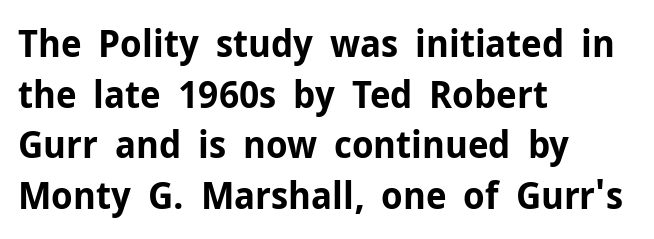
The image shows 38 px bold sans-serif type, upright; set left-aligned, normal line spacing (1.33x), normal letter spacing, not underlined; low stroke contrast and a medium x-height.
